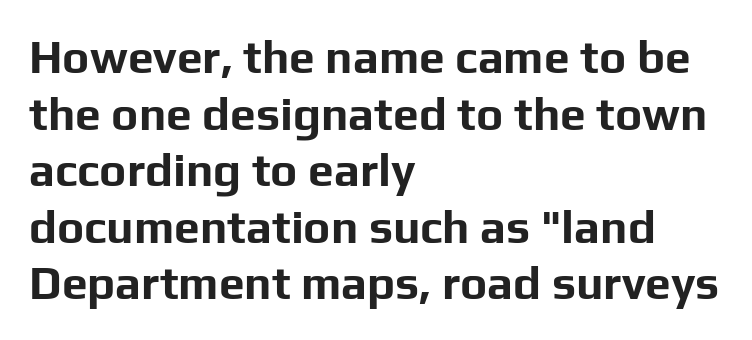
{"serif": "no", "italic": "no", "bold": "yes", "weight": "bold", "width": "normal", "stroke_contrast": "low", "x_height": "medium", "monospaced": "no", "underline": "no", "align": "left", "line_spacing_ratio": 1.23, "letter_spacing": "normal", "letter_spacing_em": 0.0, "glyph_px": 46}
